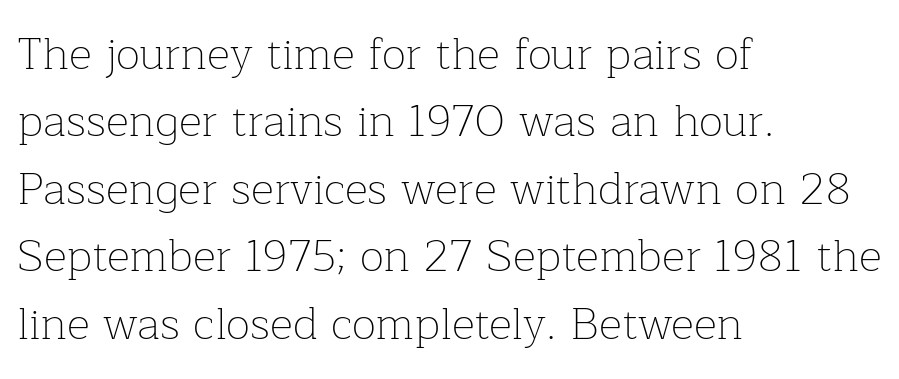
Q: Is the text bold? A: No.
Q: Is the text italic (slanted)? A: No, it is upright.
Q: Is the typeface a serif or a sans-serif typeface? A: Serif.
Q: Is the text underlined? A: No.
Q: How is the paragraph aligned? A: Left-aligned.
Q: Is the spacing between letters normal or unusually wide? A: Normal.
Q: Is the spacing between lines tight, normal or loose? A: Normal.
Q: Width (condensed, normal, or wide)? A: Normal.
Q: Stroke contrast? A: Low.
Q: x-height? A: Medium.
Q: Monospaced? A: No.
